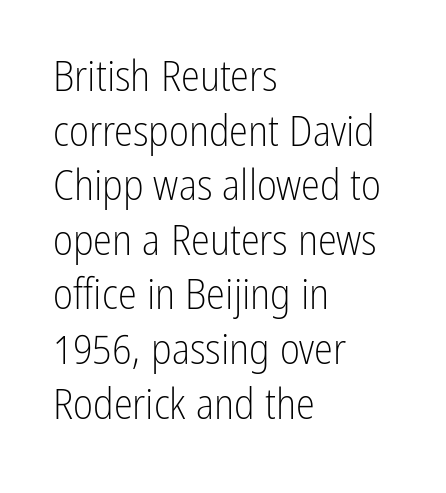
{"serif": "no", "italic": "no", "bold": "no", "weight": "light", "width": "condensed", "stroke_contrast": "low", "x_height": "medium", "monospaced": "no", "underline": "no", "align": "left", "line_spacing": "normal", "line_spacing_ratio": 1.27, "letter_spacing": "normal", "letter_spacing_em": 0.0, "glyph_px": 43}
